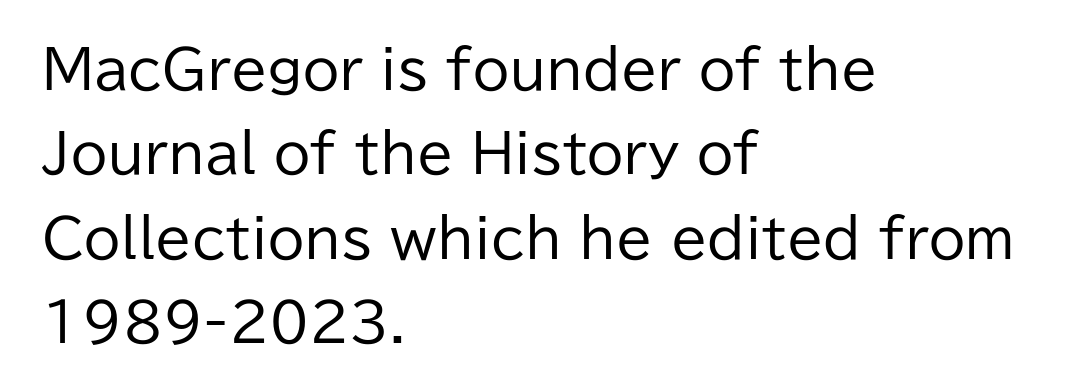
Q: Is the text bold? A: No.
Q: Is the text italic (slanted)? A: No, it is upright.
Q: Is the typeface a serif or a sans-serif typeface? A: Sans-serif.
Q: Is the text underlined? A: No.
Q: How is the paragraph aligned? A: Left-aligned.
Q: Is the spacing between letters normal or unusually wide? A: Normal.
Q: Is the spacing between lines tight, normal or loose? A: Normal.
Q: Width (condensed, normal, or wide)? A: Normal.
Q: Stroke contrast? A: Low.
Q: x-height? A: Medium.
Q: Monospaced? A: No.
